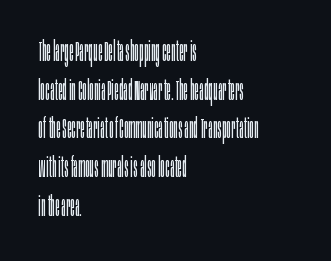
Q: Is the text bold? A: No.
Q: Is the text italic (slanted)? A: No, it is upright.
Q: Is the typeface a serif or a sans-serif typeface? A: Sans-serif.
Q: Is the text underlined? A: No.
Q: How is the paragraph aligned? A: Left-aligned.
Q: Is the spacing between letters normal or unusually wide? A: Normal.
Q: Is the spacing between lines tight, normal or loose? A: Normal.
Q: Width (condensed, normal, or wide)? A: Condensed.
Q: Stroke contrast? A: Low.
Q: x-height? A: Large.
Q: Monospaced? A: No.
